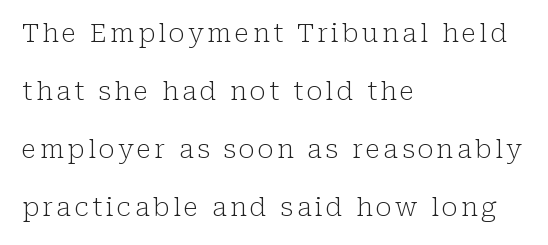
{"italic": "no", "bold": "no", "underline": "no", "align": "left", "line_spacing": "loose", "line_spacing_ratio": 2.23, "glyph_px": 26}
